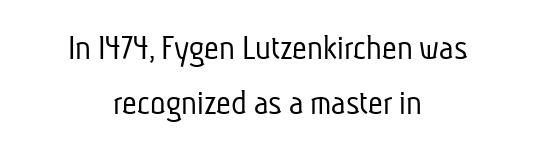
Horizontally, the lines are justified to the midpoint only. The rendering uses natural spacing where letterforms have individual widths. You could call the tracking neutral — neither tight nor loose. Serifs: no, the terminals of the letterforms are clean. The passage shown is not underscored anywhere. Stems and bowls with no extra thickness — not bold.
